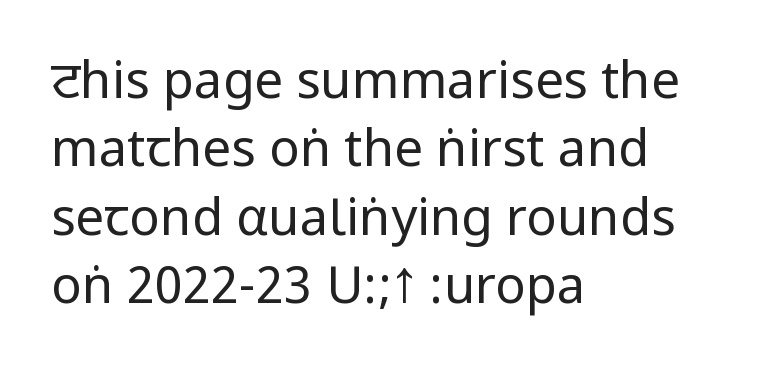
Rows of type keep a routine distance in the vertical direction. Horizontal alignment here is leftward, the default for most running prose. These lines keep a tight, regular rhythm from letter to letter. The typeface has the unassuming heft of standard copy or less.
